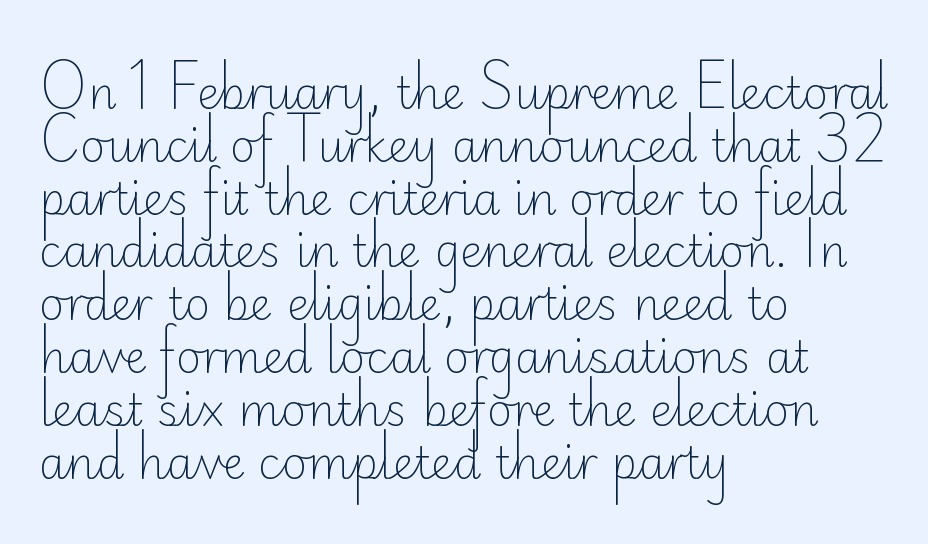
Are there feet on the stems? There aren't — it's a sans. Posture: vertical. No chunkiness to these letters — they're not bold. The rendering anchors every line to the left-hand side. Note the varied advance widths — an 'i' is clearly narrower than an 'm'. Rule under the text: the space is simply empty.
